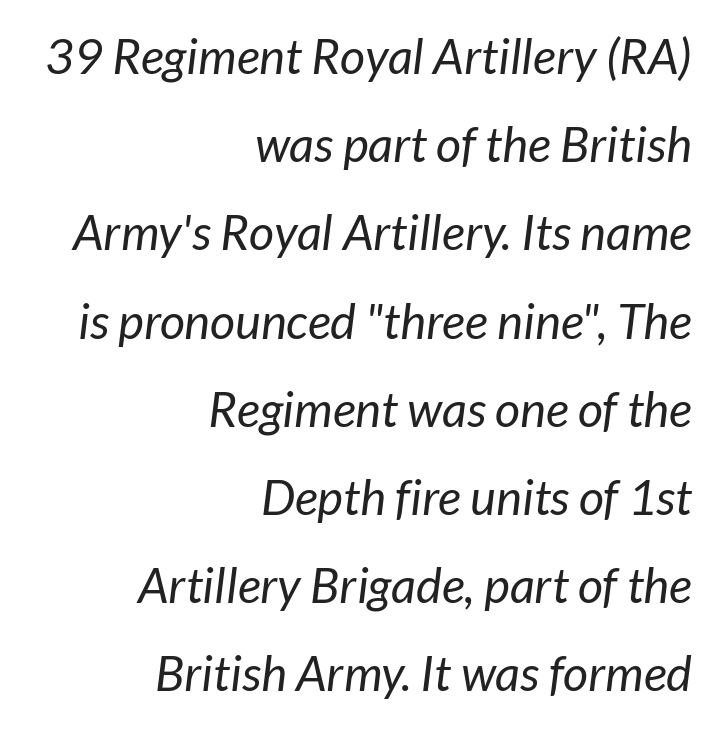
Tracking value appears to be zero — textbook default spacing. Check the space under the baseline: it is left empty. Is this a fixed-width face? No — the glyphs have proportional, varying widths. Caption: multi-line text, flush right, ragged left.
